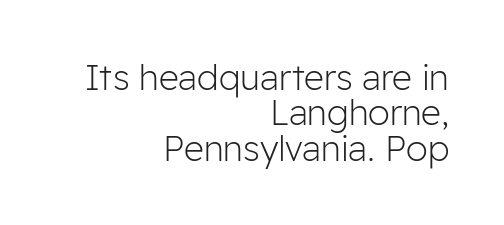
The image shows 35 px light sans-serif type, upright; set right-aligned, tight line spacing (1.01x), normal letter spacing, not underlined; low stroke contrast and a medium x-height.
